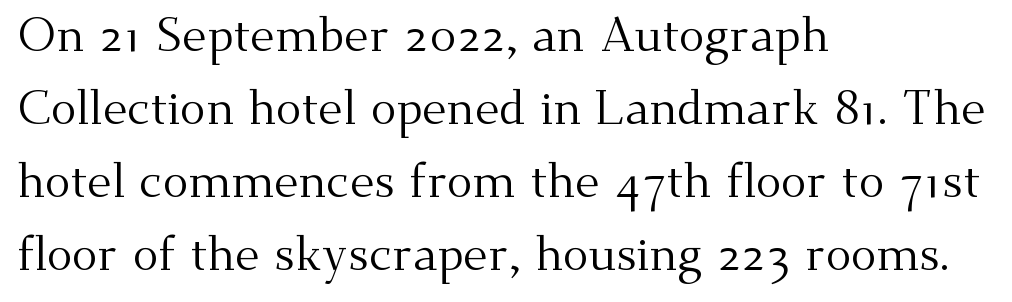
The image shows 48 px regular-weight serif type, upright; set left-aligned, normal line spacing (1.52x), normal letter spacing, not underlined; medium stroke contrast and a small x-height.
